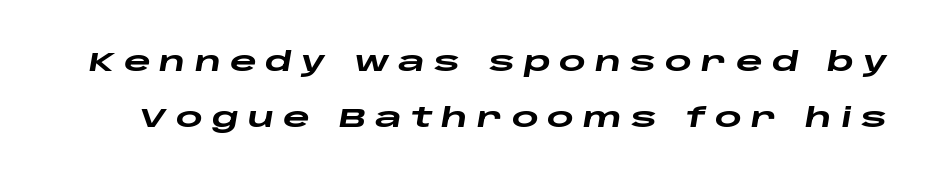
Rule under the text: the space is simply empty. Loose tracking; the words dissolve into strings of separated letters. This sample uses an oblique cut, with every glyph tilted off the vertical. Bold? Absolutely — the strokes are thick and heavy. Is there much room between lines? Yes — plenty of vertical air separates them.
